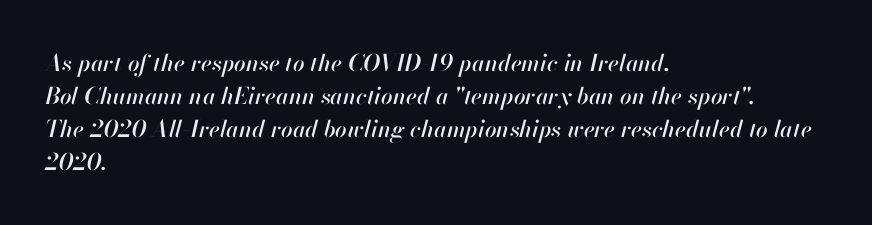
The strip under each line holds only bare page. The vertical gap from one line to the next is medium. Teacher's note: observe the even left margin — that is flush-left alignment. The whole block is typeset with a tilt. Does extra space separate the letters? No, they use regular spacing.
